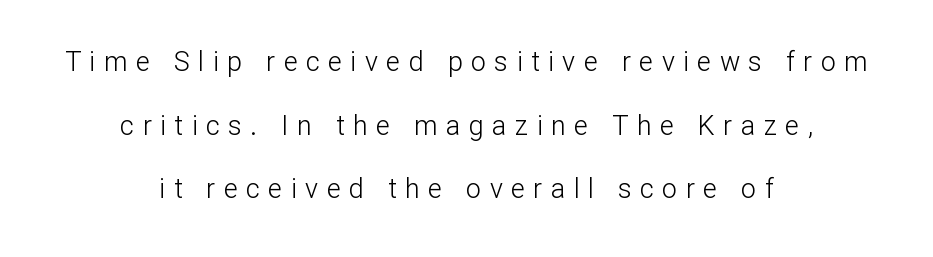
The image shows 27 px text type, upright; set centered, loose line spacing (2.36x), unusually wide letter spacing (+0.31 em), not underlined.
